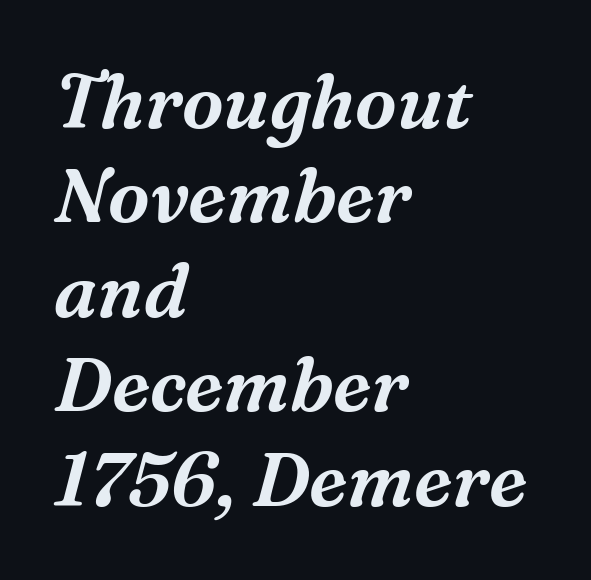
{"serif": "yes", "italic": "yes", "lean": "right", "slant_degrees": 16, "width": "normal", "stroke_contrast": "medium", "x_height": "medium", "monospaced": "no", "underline": "no", "align": "left", "line_spacing": "normal", "line_spacing_ratio": 1.26, "letter_spacing": "normal", "letter_spacing_em": 0.0, "glyph_px": 75}
